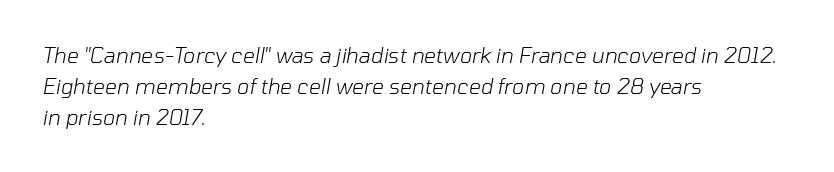
Q: Is the text bold? A: No.
Q: Is the text italic (slanted)? A: Yes, it leans right by about 10 degrees.
Q: Is the text underlined? A: No.
Q: How is the paragraph aligned? A: Left-aligned.
Q: Is the spacing between letters normal or unusually wide? A: Normal.
Q: Is the spacing between lines tight, normal or loose? A: Normal.
